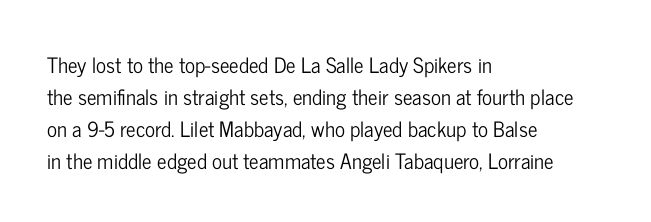
The image shows 21 px text type, upright; set left-aligned, normal line spacing (1.52x), normal letter spacing, not underlined.
